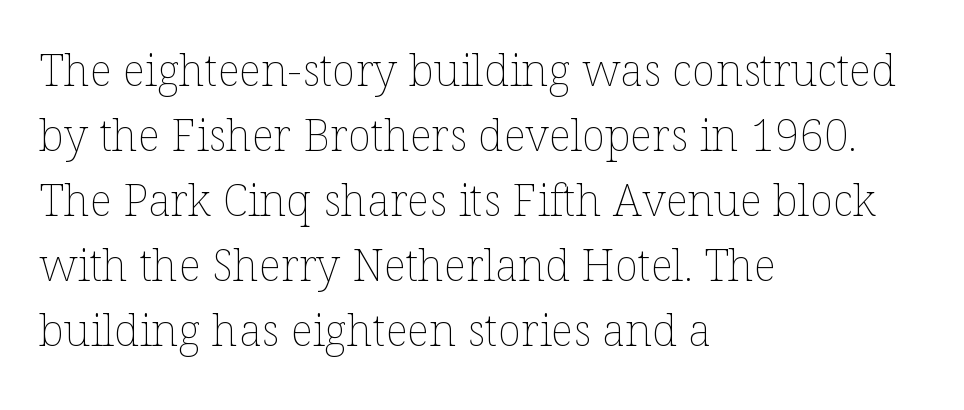
The characters are drawn with everyday or finer stroke widths. Tall strokes in this sample are plumb rather than angled. Rule under the text: the space is simply empty. The gaps between neighbouring characters are ordinary and unremarkable. Leftover space on each line is placed entirely after the last word. Compared with typical paragraphs, the rows here are spaced about the same.
